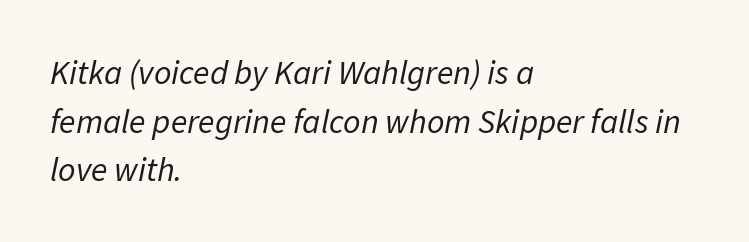
The image shows 34 px regular-weight type, italic (leaning right); set left-aligned, normal line spacing (1.43x), normal letter spacing, not underlined; low stroke contrast and a medium x-height.
